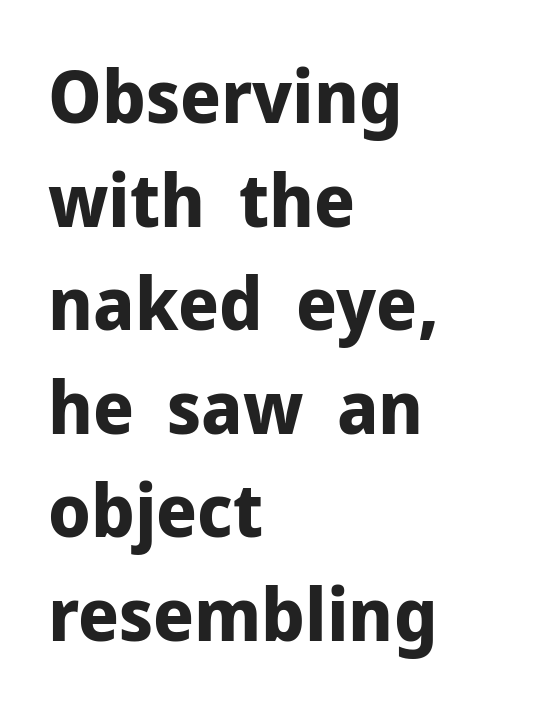
The image shows 74 px bold sans-serif type, upright; set left-aligned, normal line spacing (1.4x), normal letter spacing, not underlined; low stroke contrast and a medium x-height.
